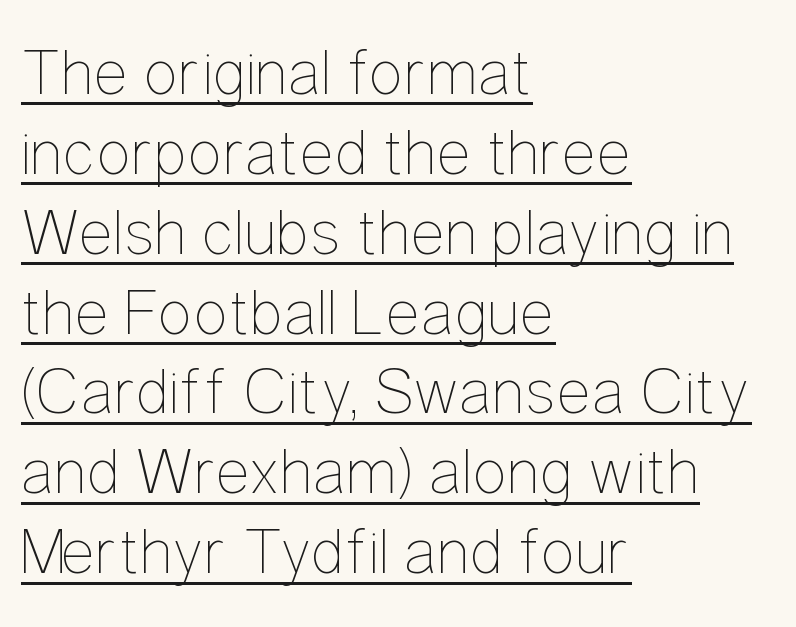
{"italic": "no", "bold": "no", "weight": "thin", "width": "condensed", "stroke_contrast": "low", "x_height": "medium", "monospaced": "no", "underline": "yes", "align": "left", "line_spacing_ratio": 1.21, "letter_spacing": "normal", "letter_spacing_em": 0.0, "glyph_px": 66}
